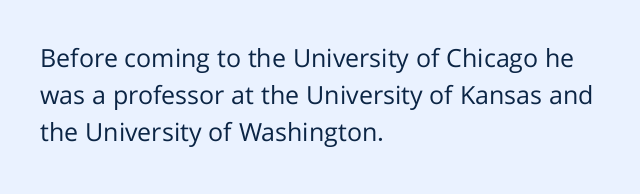
A typesetter would call this leading conventional body-copy spacing. Descender tails drop into unmarked territory. Visually the block forms a straight wall on the left and a jagged coastline on the right. Do the letters lean? They stand straight.
